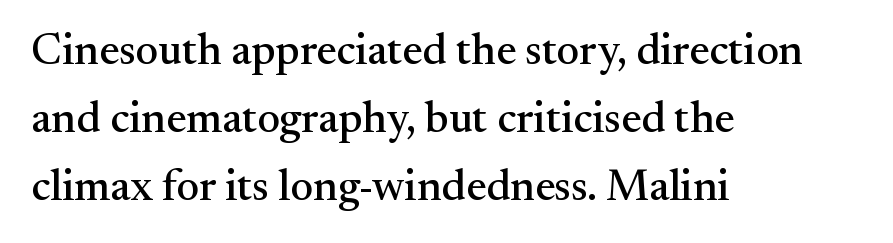
Students, observe: this is what conventionally led text looks like. The rendering uses natural spacing where letterforms have individual widths. The font family rendered here belongs to the serif group. When letters stand straight like this, we call the style roman or upright.
